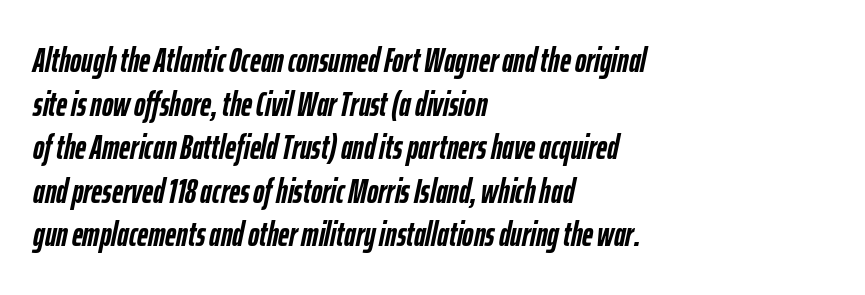
Q: Is the text bold? A: Yes.
Q: Is the text italic (slanted)? A: Yes, it leans right by about 12 degrees.
Q: Is the text underlined? A: No.
Q: How is the paragraph aligned? A: Left-aligned.
Q: Is the spacing between letters normal or unusually wide? A: Normal.
Q: Is the spacing between lines tight, normal or loose? A: Normal.
Q: Width (condensed, normal, or wide)? A: Condensed.
Q: Stroke contrast? A: Low.
Q: x-height? A: Medium.
Q: Monospaced? A: No.
